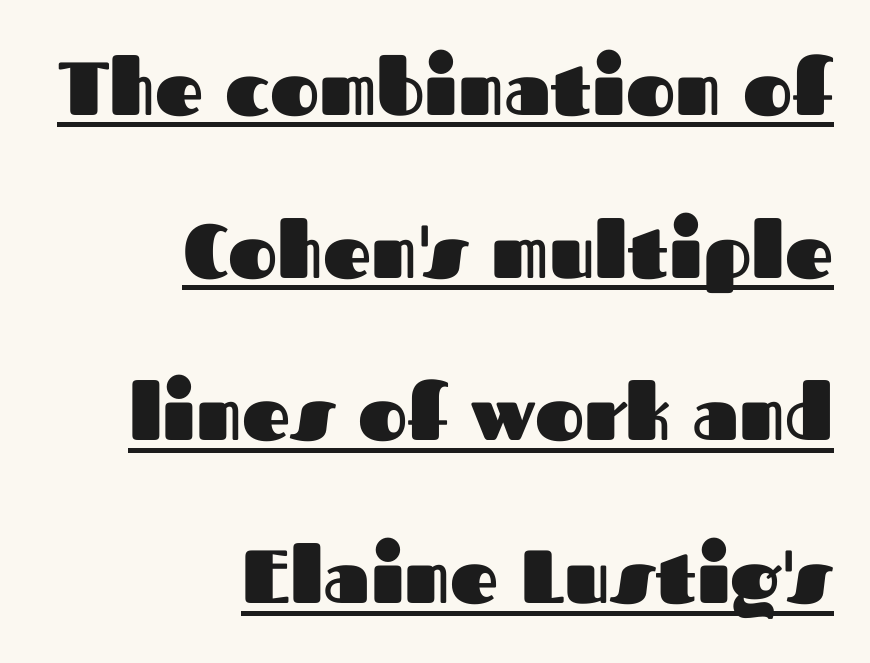
Q: Is the text bold? A: Yes.
Q: Is the text italic (slanted)? A: No, it is upright.
Q: Is the typeface a serif or a sans-serif typeface? A: Sans-serif.
Q: Is the text underlined? A: Yes.
Q: How is the paragraph aligned? A: Right-aligned.
Q: Is the spacing between letters normal or unusually wide? A: Normal.
Q: Is the spacing between lines tight, normal or loose? A: Loose.
Q: Width (condensed, normal, or wide)? A: Normal.
Q: Stroke contrast? A: Medium.
Q: x-height? A: Medium.
Q: Monospaced? A: No.
